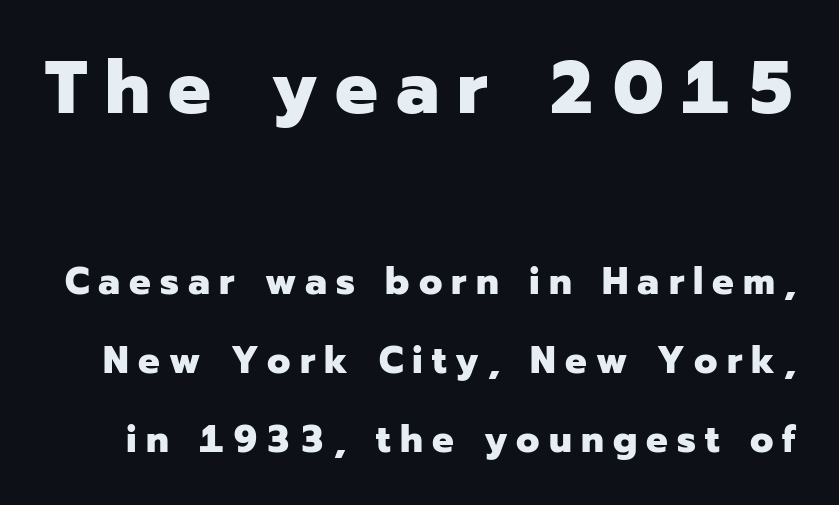
Q: Is the text bold? A: Yes.
Q: Is the text italic (slanted)? A: No, it is upright.
Q: Is the typeface a serif or a sans-serif typeface? A: Sans-serif.
Q: Is the text underlined? A: No.
Q: Is the spacing between letters normal or unusually wide? A: Unusually wide.
Q: Is the spacing between lines tight, normal or loose? A: Loose.
Q: Which block of text is set in a larger size, the first (top) or the second (bottom)? A: The first (top) one.
Q: Width (condensed, normal, or wide)? A: Normal.
Q: Stroke contrast? A: Low.
Q: x-height? A: Medium.
Q: Monospaced? A: No.
